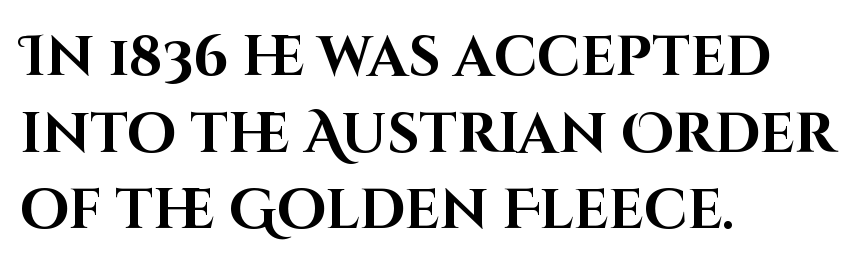
Q: Is the text bold? A: Yes.
Q: Is the text italic (slanted)? A: No, it is upright.
Q: Is the typeface a serif or a sans-serif typeface? A: Sans-serif.
Q: Is the text underlined? A: No.
Q: How is the paragraph aligned? A: Left-aligned.
Q: Is the spacing between letters normal or unusually wide? A: Normal.
Q: Is the spacing between lines tight, normal or loose? A: Normal.
Q: Width (condensed, normal, or wide)? A: Normal.
Q: Stroke contrast? A: High.
Q: x-height? A: Large.
Q: Monospaced? A: No.
